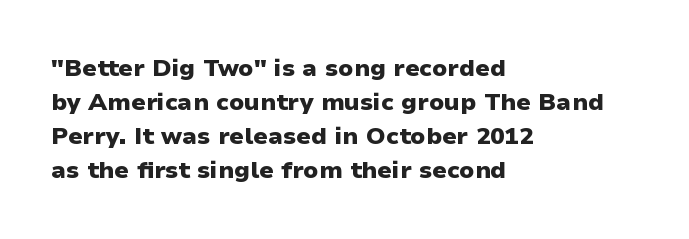
{"italic": "no", "bold": "yes", "underline": "no", "align": "left", "line_spacing": "normal", "line_spacing_ratio": 1.42, "letter_spacing": "normal", "letter_spacing_em": 0.0, "glyph_px": 24}
